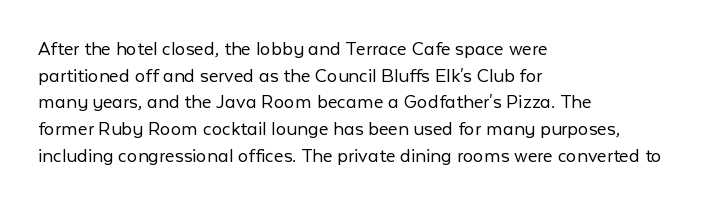
{"italic": "no", "bold": "no", "underline": "no", "align": "left", "line_spacing": "normal", "line_spacing_ratio": 1.27, "letter_spacing": "normal", "letter_spacing_em": 0.0, "glyph_px": 21}
